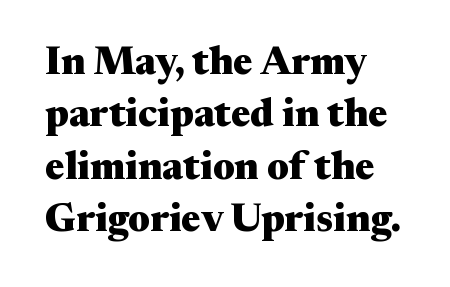
{"serif": "yes", "italic": "no", "bold": "yes", "weight": "heavy", "width": "wide", "stroke_contrast": "medium", "x_height": "medium", "monospaced": "no", "underline": "no", "align": "left", "line_spacing": "normal", "line_spacing_ratio": 1.34, "letter_spacing": "normal", "letter_spacing_em": 0.0, "glyph_px": 39}
